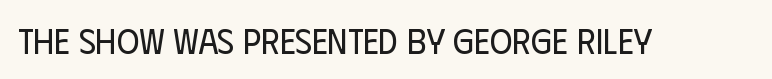
Rule under the text: the space is simply empty. Looks like regular typesetting: each glyph gets only the width it needs. Do the letters lean? They stand straight. Serifs: no, the terminals of the letterforms are clean. A quiet, ordinary-to-light weight characterises the typeface. Words appear dense and cohesive because spacing is normal.
